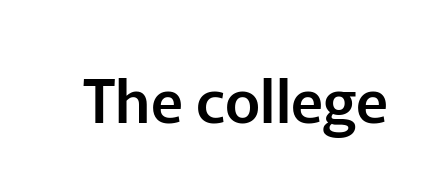
{"serif": "no", "italic": "no", "width": "normal", "stroke_contrast": "low", "x_height": "medium", "monospaced": "no", "underline": "no", "letter_spacing": "normal", "letter_spacing_em": 0.0, "glyph_px": 60}
